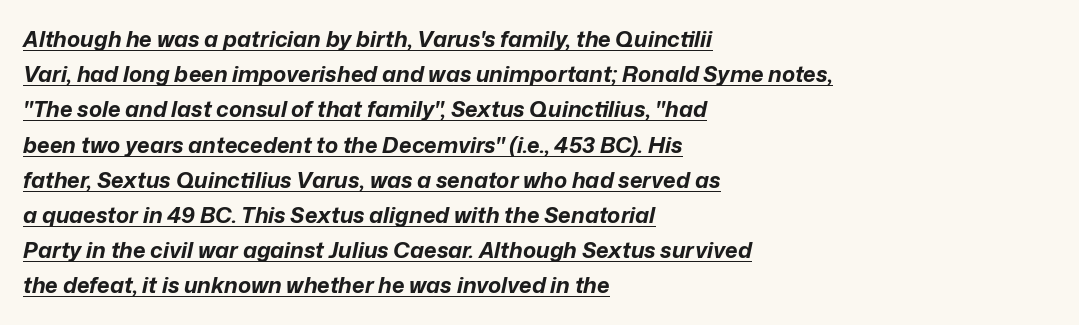
The horizontal fit of the characters is conventional and even. The specimen includes a rule beneath the text block's lines. The strokes are fattened all the way to bold. One-word summary of the alignment: left.
